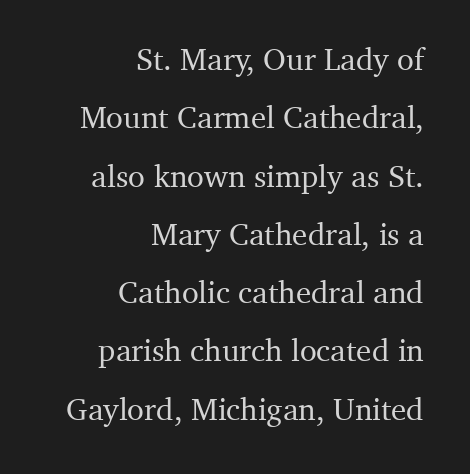
{"serif": "yes", "italic": "no", "width": "normal", "stroke_contrast": "medium", "x_height": "medium", "monospaced": "no", "underline": "no", "align": "right", "line_spacing_ratio": 1.88, "letter_spacing": "normal", "letter_spacing_em": 0.0, "glyph_px": 31}
